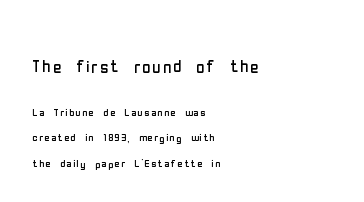
The image shows 22 px text type, upright; set left-aligned, line spacing 1.82x, not underlined; the first (top) block is 1.57x larger.
